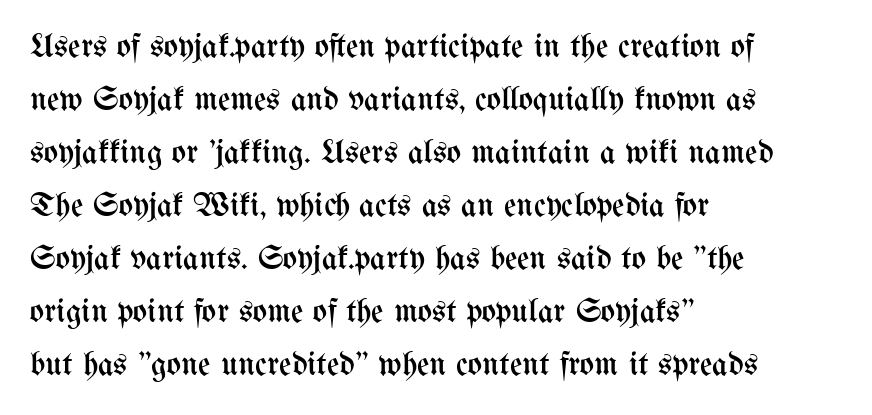
The image shows 34 px regular-weight, condensed type, upright; set left-aligned, normal line spacing (1.56x), normal letter spacing, not underlined; medium stroke contrast and a medium x-height.
